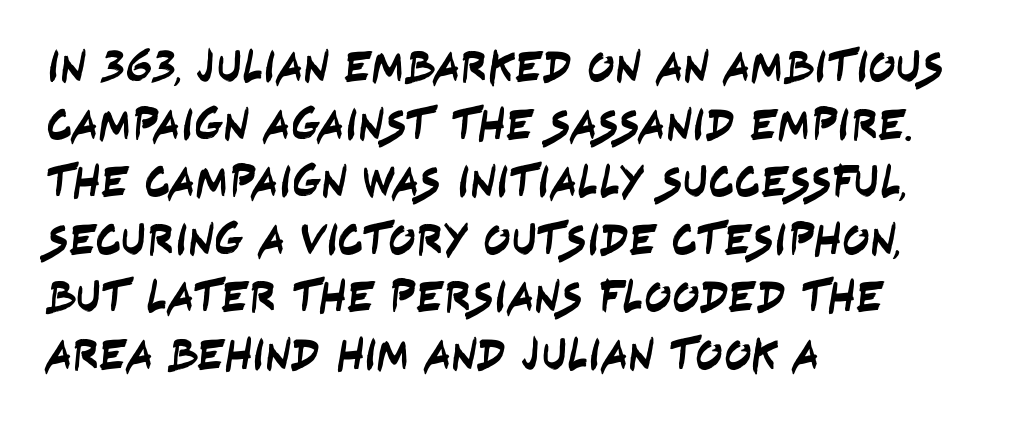
Q: Is the typeface a serif or a sans-serif typeface? A: Sans-serif.
Q: Is the text underlined? A: No.
Q: How is the paragraph aligned? A: Left-aligned.
Q: Is the spacing between letters normal or unusually wide? A: Normal.
Q: Is the spacing between lines tight, normal or loose? A: Normal.
Q: Width (condensed, normal, or wide)? A: Condensed.
Q: Stroke contrast? A: Low.
Q: x-height? A: Large.
Q: Monospaced? A: No.
